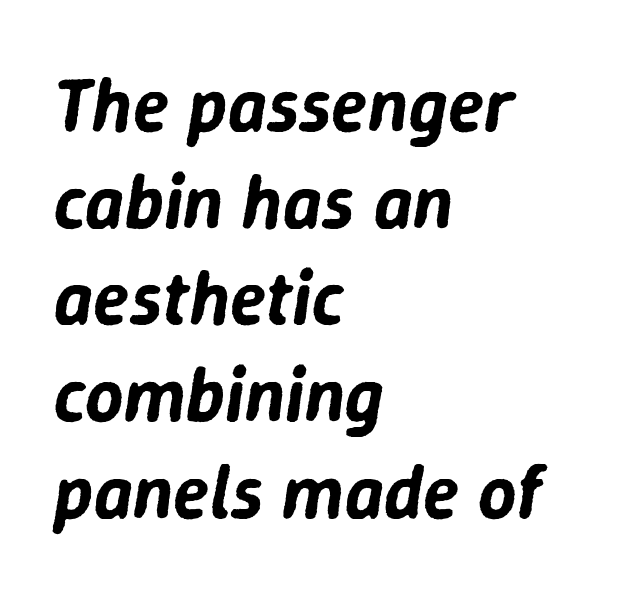
Slanted lettering throughout. Nothing unusual about the tracking: characters are spaced as the font intends. These lines sit exactly where default settings would place them. Character widths vary here, with narrow letters taking less room than wide ones. This rendering uses left alignment, leaving the right contour irregular. The zone under the glyphs is completely vacant.
